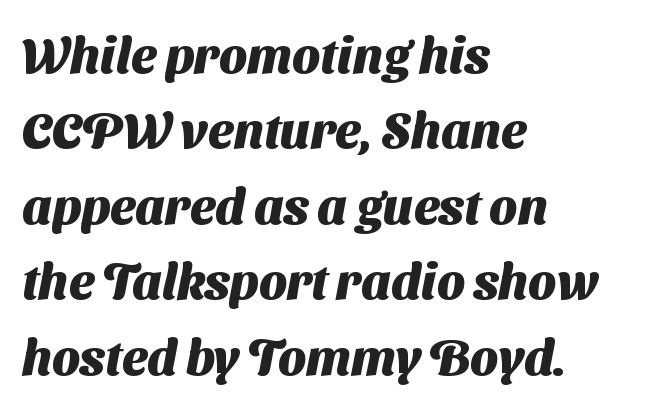
Q: Is the text bold? A: Yes.
Q: Is the typeface a serif or a sans-serif typeface? A: Sans-serif.
Q: Is the text underlined? A: No.
Q: How is the paragraph aligned? A: Left-aligned.
Q: Is the spacing between letters normal or unusually wide? A: Normal.
Q: Is the spacing between lines tight, normal or loose? A: Normal.
Q: Width (condensed, normal, or wide)? A: Normal.
Q: Stroke contrast? A: Medium.
Q: x-height? A: Medium.
Q: Monospaced? A: No.
